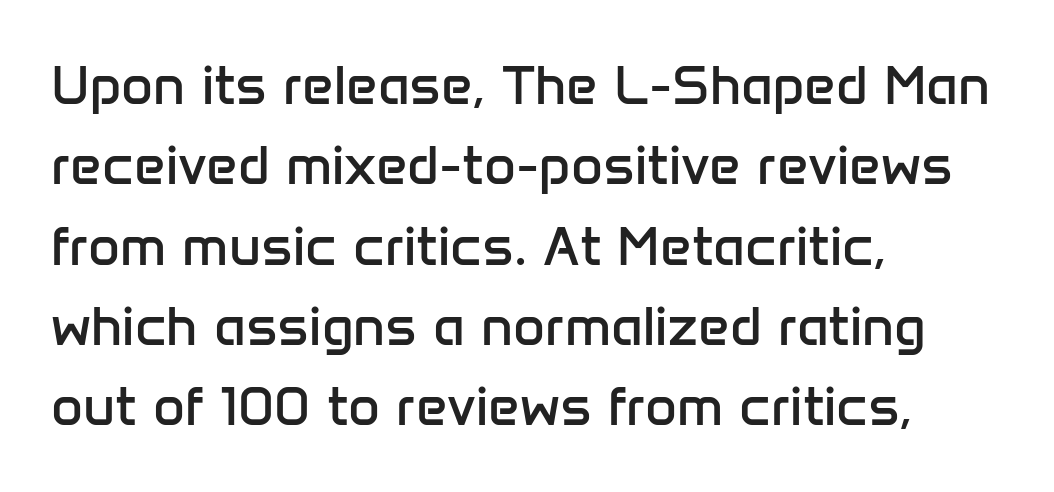
Honestly, the row spacing looks completely unremarkable. These lines are rendered in a variable-pitch font. The strokes are not fattened; the text isn't bold. Letterform terminals end flat and unadorned throughout the passage. Beneath every word, the page is bare.
